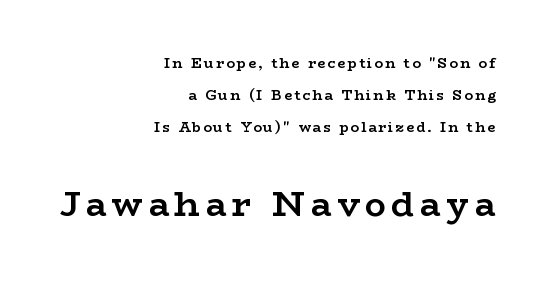
The image shows 35 px semibold, wide serif type, upright; set right-aligned, loose line spacing (2.29x), not underlined; the second (bottom) block is 2.5x larger; low stroke contrast and a medium x-height.
